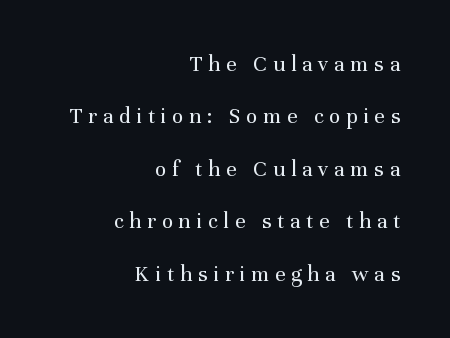
Q: Is the text bold? A: No.
Q: Is the text italic (slanted)? A: No, it is upright.
Q: Is the text underlined? A: No.
Q: How is the paragraph aligned? A: Right-aligned.
Q: Is the spacing between letters normal or unusually wide? A: Unusually wide.
Q: Is the spacing between lines tight, normal or loose? A: Loose.
